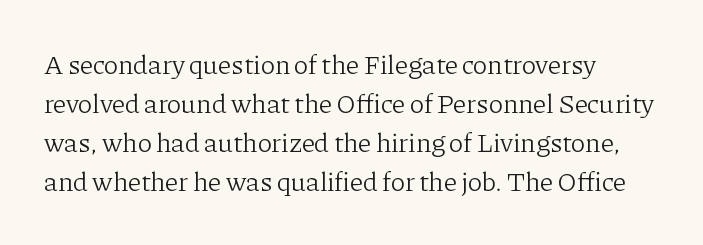
The image shows 27 px text type, upright; set left-aligned, normal line spacing (1.45x), normal letter spacing, not underlined.
